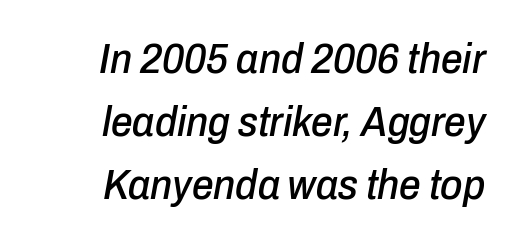
Notice how the stems are inclined rather than vertical — that's the hallmark of italics. The tracking reads as untouched default to a designer's eye. Baseline-to-baseline distance is the conventional proportion of letter height. The letters advance in unequal steps, a hallmark of proportional type. Unmarked baselines from the first word to the last.
